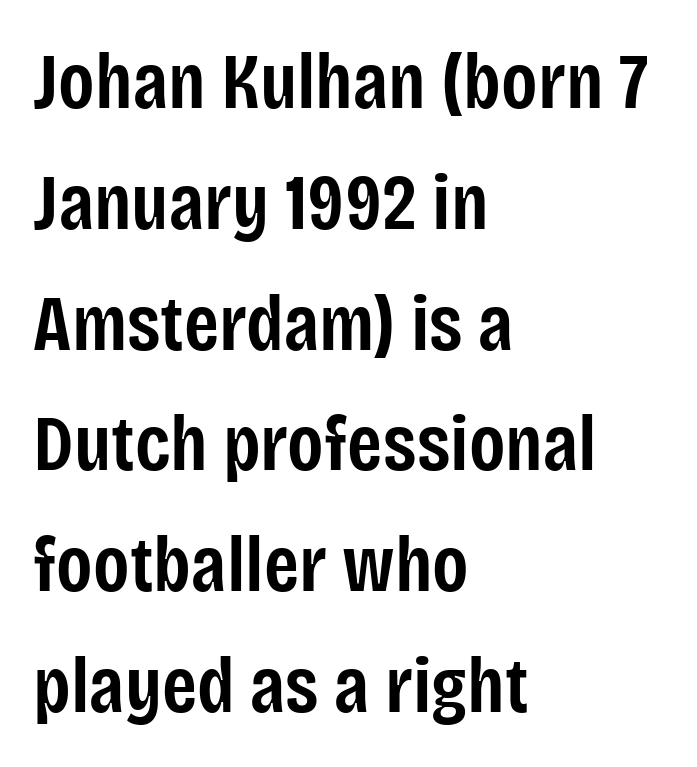
{"serif": "no", "italic": "no", "bold": "semi", "weight": "semibold", "width": "condensed", "stroke_contrast": "low", "x_height": "large", "monospaced": "no", "underline": "no", "align": "left", "line_spacing": "normal", "line_spacing_ratio": 1.51, "letter_spacing": "normal", "letter_spacing_em": 0.0, "glyph_px": 80}
